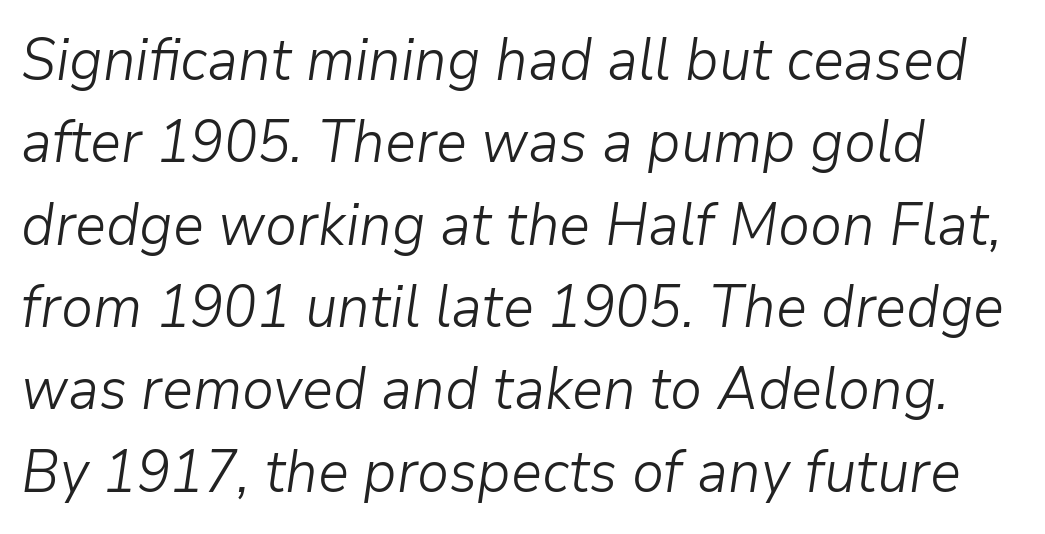
Q: Is the text bold? A: No.
Q: Is the text italic (slanted)? A: Yes, it leans right by about 9 degrees.
Q: Is the text underlined? A: No.
Q: Is the spacing between letters normal or unusually wide? A: Normal.
Q: Is the spacing between lines tight, normal or loose? A: Normal.
Q: Width (condensed, normal, or wide)? A: Normal.
Q: Stroke contrast? A: Low.
Q: x-height? A: Medium.
Q: Monospaced? A: No.
